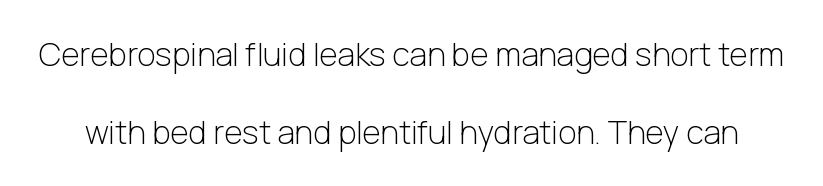
Q: Is the text bold? A: No.
Q: Is the text italic (slanted)? A: No, it is upright.
Q: Is the typeface a serif or a sans-serif typeface? A: Sans-serif.
Q: Is the text underlined? A: No.
Q: Is the spacing between letters normal or unusually wide? A: Normal.
Q: Is the spacing between lines tight, normal or loose? A: Loose.
Q: Width (condensed, normal, or wide)? A: Normal.
Q: Stroke contrast? A: Low.
Q: x-height? A: Medium.
Q: Monospaced? A: No.
